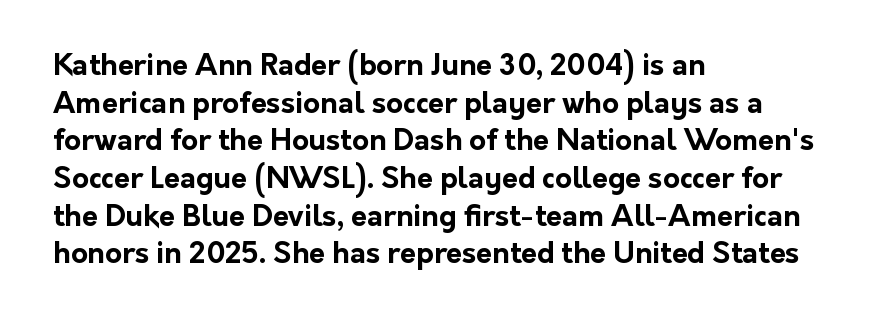
A typesetter would call this proportional, since set widths differ per character. Here the glyphs are tracked normally, forming tight word shapes. Pretty heavy lettering here — definitely bold. Each row of text sits above clean, open space. Nope, no serifs anywhere on these letters.
